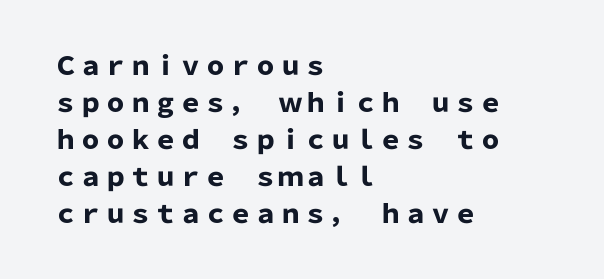
Horizontally, the lines are justified to the leading edge only. These words are printed bold, with thick strokes throughout. These lines sit exactly where default settings would place them. Every character sits straight up, as roman type does. Beneath every word, the page is bare.
